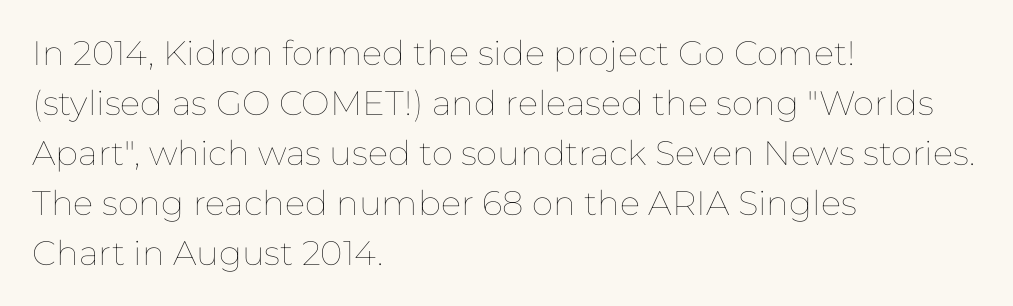
{"italic": "no", "bold": "no", "weight": "thin", "width": "normal", "stroke_contrast": "low", "x_height": "medium", "monospaced": "no", "underline": "no", "align": "left", "line_spacing": "normal", "line_spacing_ratio": 1.47, "letter_spacing": "normal", "letter_spacing_em": 0.0, "glyph_px": 34}
